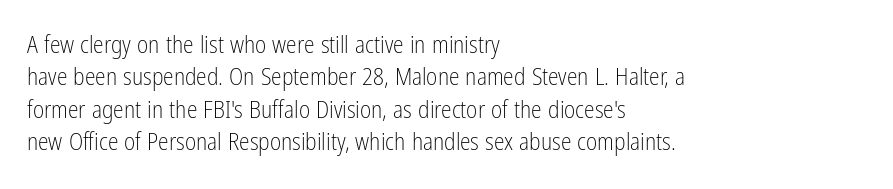
Q: Is the text bold? A: No.
Q: Is the text italic (slanted)? A: No, it is upright.
Q: Is the text underlined? A: No.
Q: How is the paragraph aligned? A: Left-aligned.
Q: Is the spacing between letters normal or unusually wide? A: Normal.
Q: Is the spacing between lines tight, normal or loose? A: Normal.
